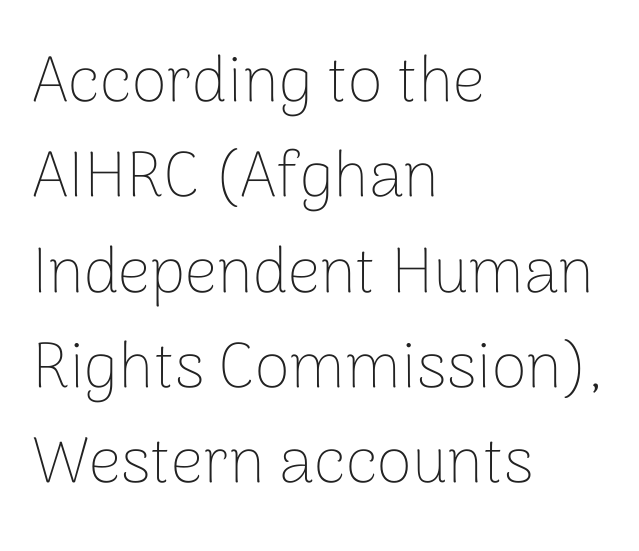
{"serif": "no", "italic": "no", "bold": "no", "weight": "thin", "width": "normal", "stroke_contrast": "low", "x_height": "medium", "monospaced": "no", "underline": "no", "align": "left", "line_spacing": "normal", "line_spacing_ratio": 1.49, "letter_spacing": "normal", "letter_spacing_em": 0.0, "glyph_px": 64}
